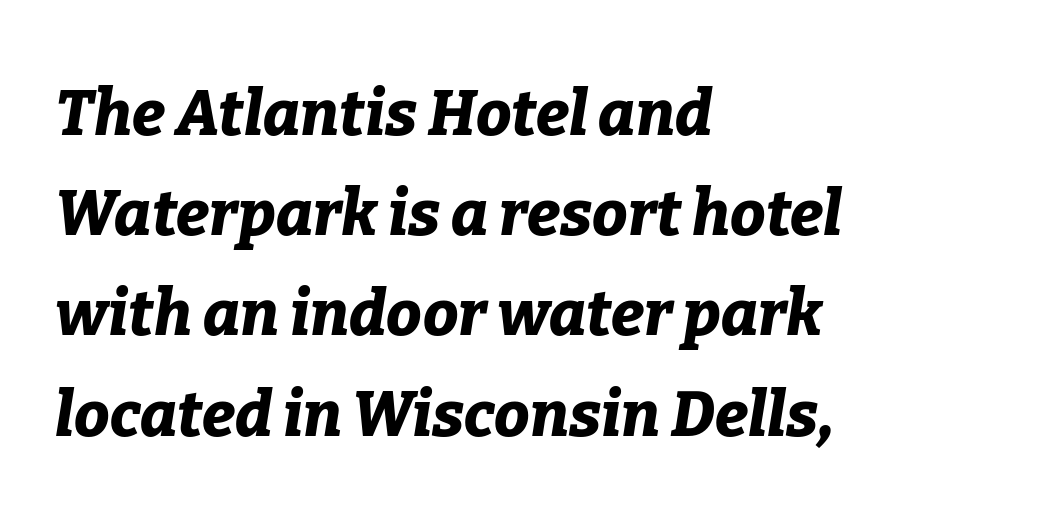
Caption: multi-line text, flush left, ragged right. The lines sit at an ordinary, default distance from one another. The letters advance in unequal steps, a hallmark of proportional type. Tracking here is standard; glyphs follow each other at the usual distance.
